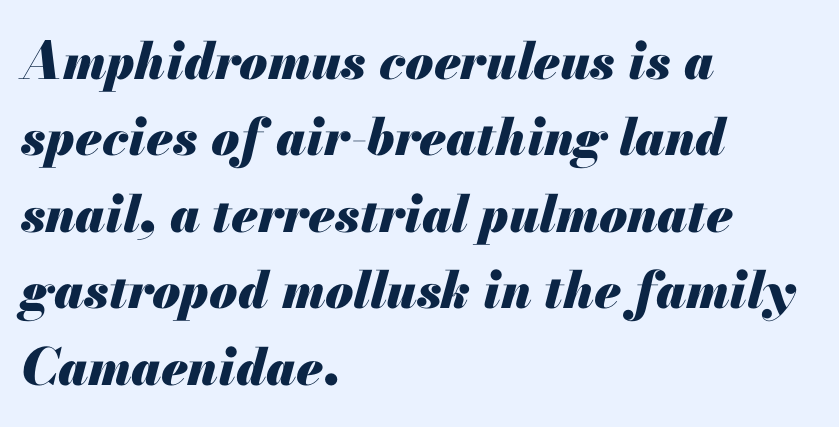
{"italic": "yes", "lean": "right", "slant_degrees": 13, "bold": "yes", "weight": "heavy", "width": "normal", "stroke_contrast": "medium", "x_height": "small", "monospaced": "no", "underline": "no", "align": "left", "line_spacing": "normal", "line_spacing_ratio": 1.5, "letter_spacing": "normal", "letter_spacing_em": 0.0, "glyph_px": 51}
